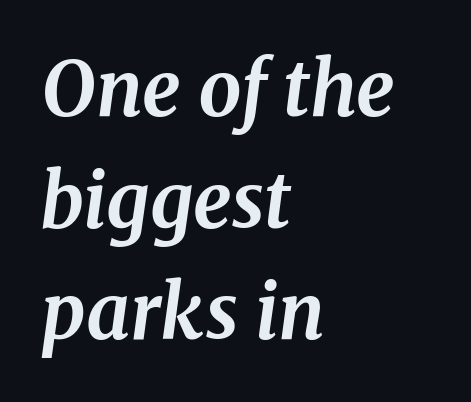
Q: Is the text bold? A: Yes.
Q: Is the text italic (slanted)? A: Yes, it leans right by about 8 degrees.
Q: Is the typeface a serif or a sans-serif typeface? A: Serif.
Q: Is the text underlined? A: No.
Q: How is the paragraph aligned? A: Left-aligned.
Q: Is the spacing between letters normal or unusually wide? A: Normal.
Q: Is the spacing between lines tight, normal or loose? A: Normal.
Q: Width (condensed, normal, or wide)? A: Normal.
Q: Stroke contrast? A: Medium.
Q: x-height? A: Medium.
Q: Monospaced? A: No.
